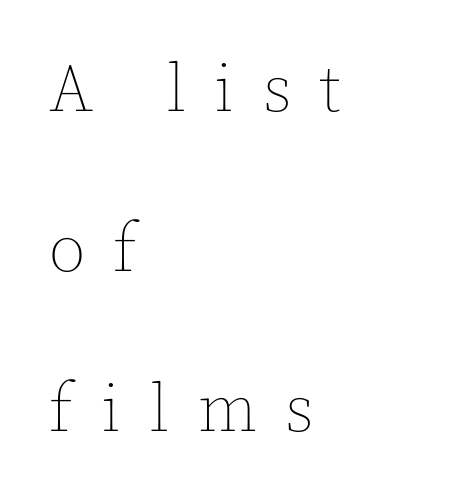
The image shows 67 px thin type, upright; set left-aligned, loose line spacing (2.39x), unusually wide letter spacing (+0.42 em), not underlined; a medium x-height.
